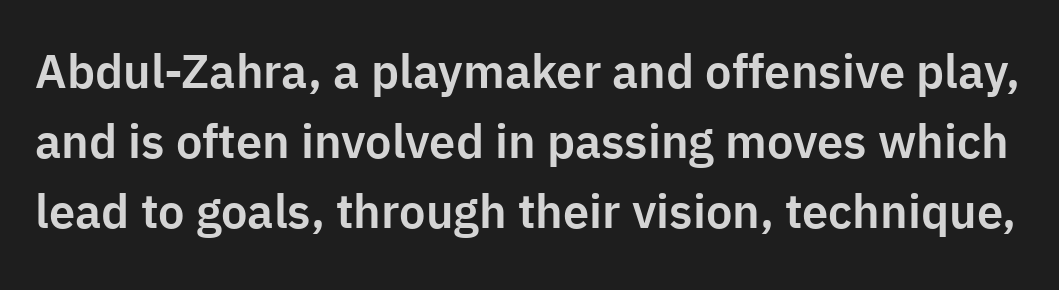
Q: Is the text italic (slanted)? A: No, it is upright.
Q: Is the typeface a serif or a sans-serif typeface? A: Sans-serif.
Q: Is the text underlined? A: No.
Q: Is the spacing between letters normal or unusually wide? A: Normal.
Q: Is the spacing between lines tight, normal or loose? A: Normal.
Q: Width (condensed, normal, or wide)? A: Normal.
Q: Stroke contrast? A: Low.
Q: x-height? A: Medium.
Q: Monospaced? A: No.
